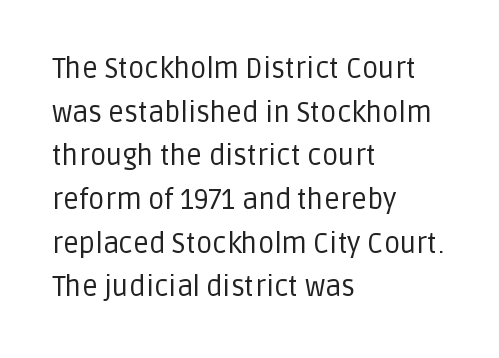
The image shows 28 px regular-weight sans-serif type, upright; set left-aligned, normal line spacing (1.56x), normal letter spacing, not underlined; low stroke contrast and a large x-height.
